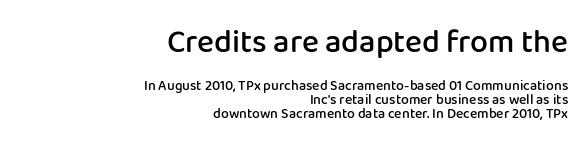
A bare baseline throughout the passage. The passage shown has conventional tracking throughout. Caption: semibold face, moderately heavy strokes. Here the designer chose a conventional face with non-uniform glyph widths. Serifs: no, the terminals of the letterforms are clean. The ragged edge is on the left, which tells us the setting is flush right.
